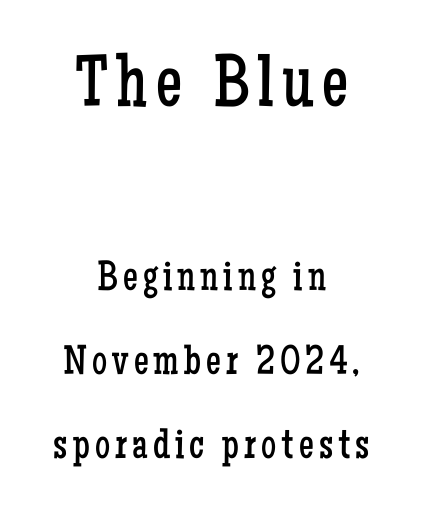
Q: Is the text bold? A: No.
Q: Is the text italic (slanted)? A: No, it is upright.
Q: Is the typeface a serif or a sans-serif typeface? A: Serif.
Q: Is the text underlined? A: No.
Q: How is the paragraph aligned? A: Centered.
Q: Is the spacing between lines tight, normal or loose? A: Loose.
Q: Which block of text is set in a larger size, the first (top) or the second (bottom)? A: The first (top) one.
Q: Width (condensed, normal, or wide)? A: Condensed.
Q: Stroke contrast? A: Low.
Q: x-height? A: Medium.
Q: Monospaced? A: No.
